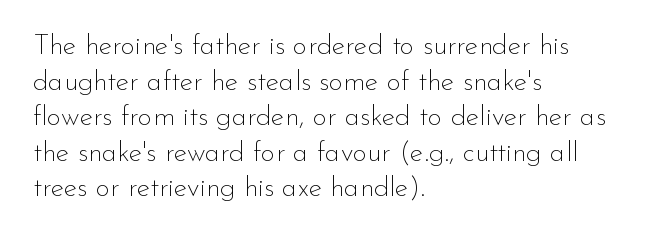
Q: Is the text bold? A: No.
Q: Is the text italic (slanted)? A: No, it is upright.
Q: Is the typeface a serif or a sans-serif typeface? A: Sans-serif.
Q: Is the text underlined? A: No.
Q: How is the paragraph aligned? A: Left-aligned.
Q: Is the spacing between letters normal or unusually wide? A: Normal.
Q: Is the spacing between lines tight, normal or loose? A: Normal.
Q: Width (condensed, normal, or wide)? A: Normal.
Q: Stroke contrast? A: Low.
Q: x-height? A: Small.
Q: Monospaced? A: No.
